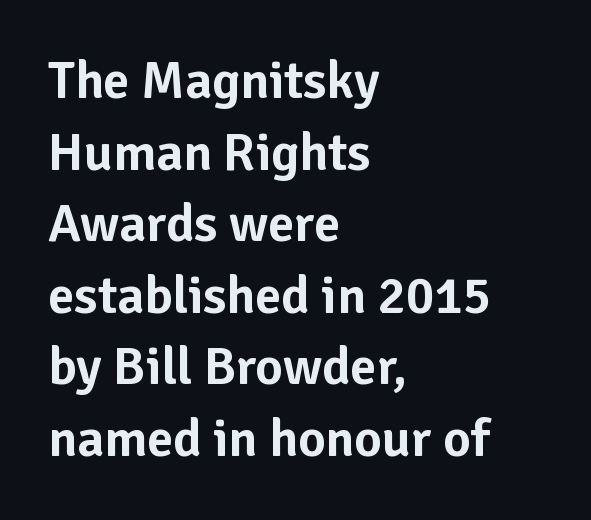
The image shows 53 px sans-serif type, upright; set left-aligned, normal line spacing (1.35x), normal letter spacing, not underlined; low stroke contrast and a medium x-height.
